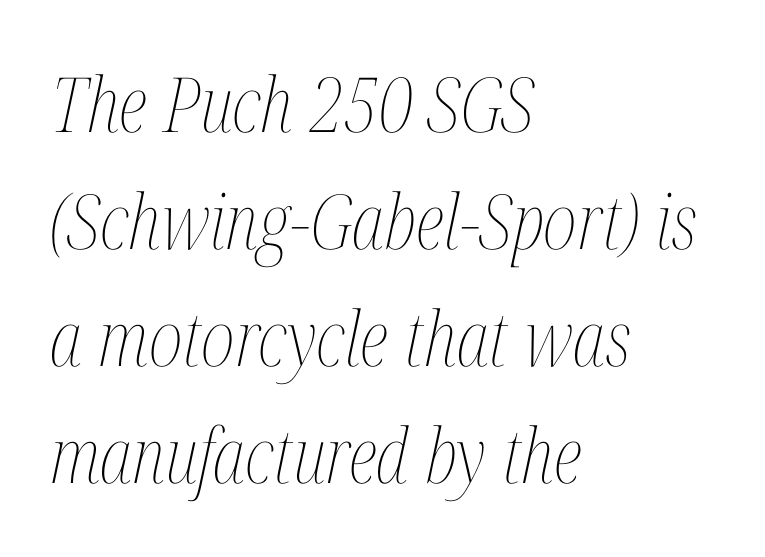
The image shows 76 px thin, condensed type, italic (leaning right); set left-aligned, normal line spacing (1.54x), normal letter spacing, not underlined; medium stroke contrast and a medium x-height.
